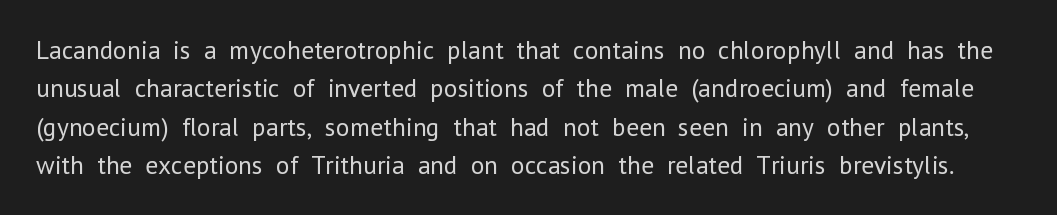
Q: Is the text bold? A: No.
Q: Is the text italic (slanted)? A: No, it is upright.
Q: Is the text underlined? A: No.
Q: Is the spacing between letters normal or unusually wide? A: Normal.
Q: Is the spacing between lines tight, normal or loose? A: Normal.
